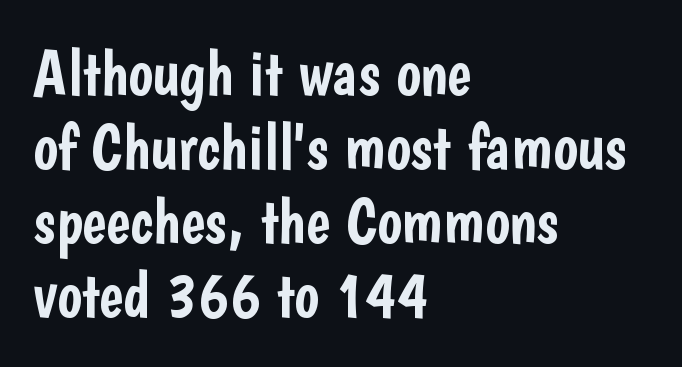
The image shows 65 px condensed sans-serif type, upright; set left-aligned, tight line spacing (1.14x), normal letter spacing, not underlined; low stroke contrast and a medium x-height.
